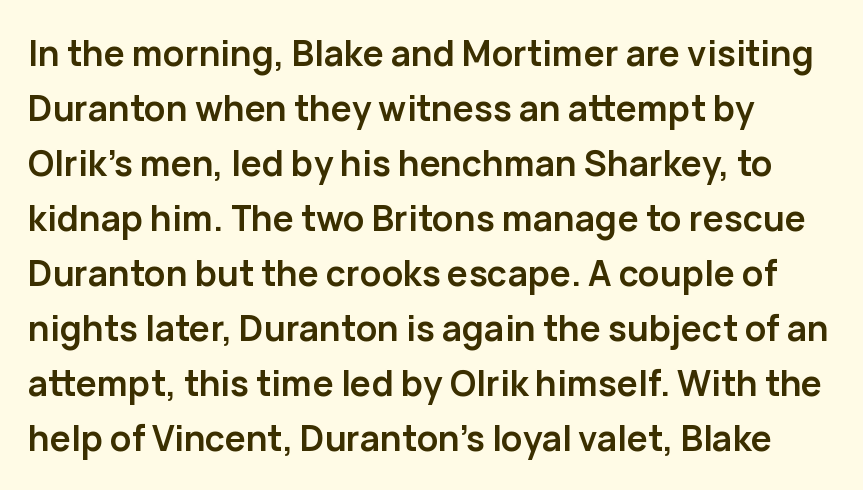
Q: Is the text bold? A: Yes.
Q: Is the text italic (slanted)? A: No, it is upright.
Q: Is the typeface a serif or a sans-serif typeface? A: Sans-serif.
Q: Is the text underlined? A: No.
Q: Is the spacing between letters normal or unusually wide? A: Normal.
Q: Is the spacing between lines tight, normal or loose? A: Normal.
Q: Width (condensed, normal, or wide)? A: Normal.
Q: Stroke contrast? A: Low.
Q: x-height? A: Medium.
Q: Monospaced? A: No.
